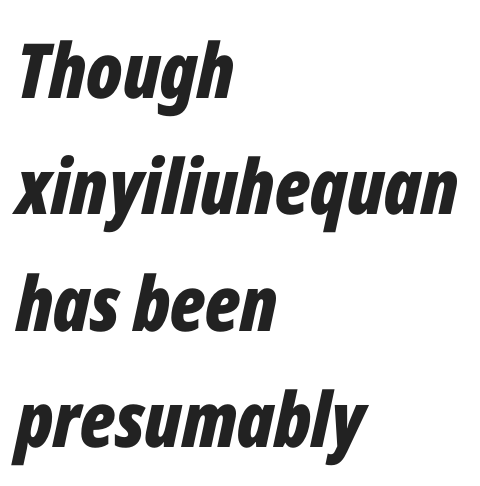
These words are printed bold, with thick strokes throughout. Notice how descenders clear the ascenders below comfortably — that's standard leading. Would a proofreader flag this as italicized? Yes. Spacing verdict: proportional, widths tailored to each character. Casual observation: everything's shoved over to the left. Only glyphs here, with clear space below each row.
